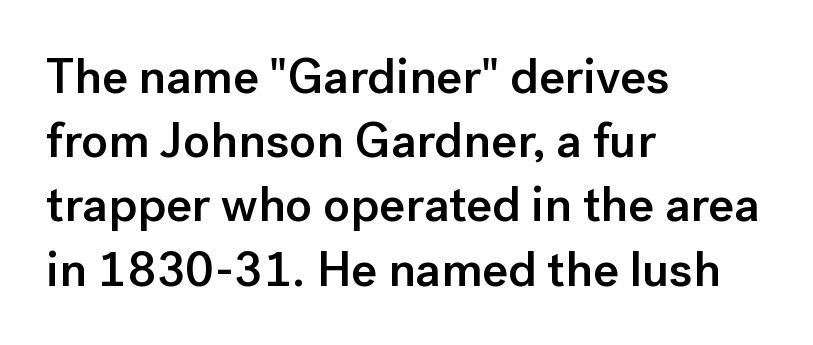
The image shows 49 px semibold sans-serif type, upright; set left-aligned, normal line spacing (1.31x), normal letter spacing, not underlined; low stroke contrast and a medium x-height.
